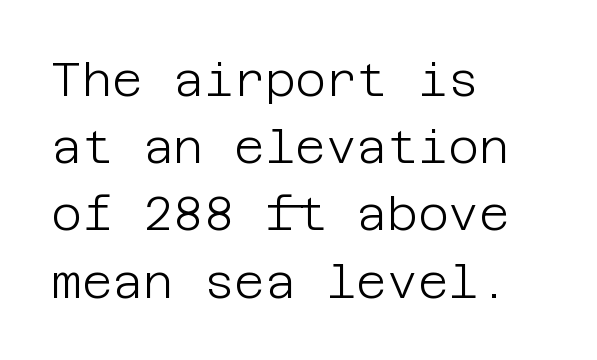
Line spacing here is normal. Left-aligned paragraph, ragged on the right. The passage shown is typeset with a sans-serif family. Letters have the restrained weight of plain body copy at most. The area under the type is left untouched.
